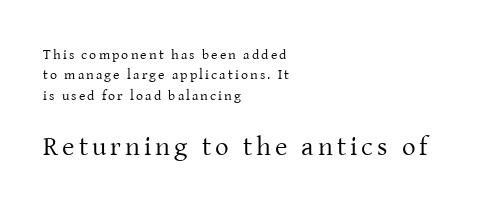
Q: Is the text bold? A: No.
Q: Is the text italic (slanted)? A: No, it is upright.
Q: Is the text underlined? A: No.
Q: How is the paragraph aligned? A: Left-aligned.
Q: Is the spacing between lines tight, normal or loose? A: Normal.
Q: Which block of text is set in a larger size, the first (top) or the second (bottom)? A: The second (bottom) one.
